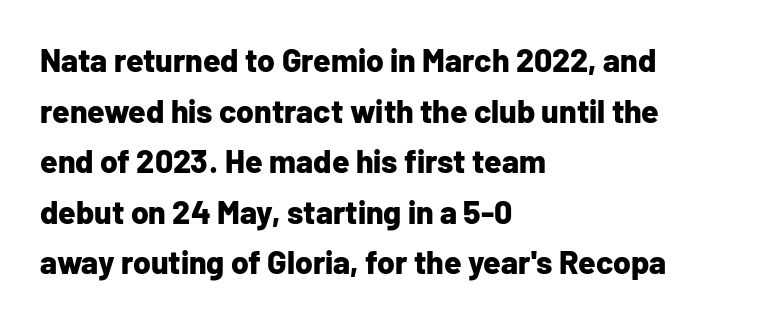
The image shows 32 px bold sans-serif type, upright; set left-aligned, normal line spacing (1.58x), normal letter spacing, not underlined; low stroke contrast and a medium x-height.
